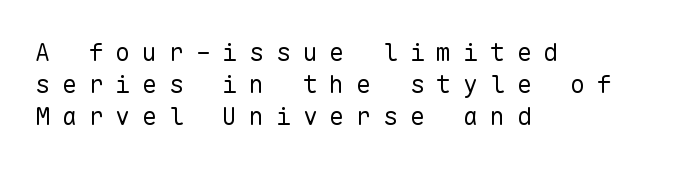
{"italic": "no", "bold": "no", "underline": "no", "align": "left", "line_spacing": "normal", "line_spacing_ratio": 1.29, "letter_spacing": "wide", "letter_spacing_em": 0.47, "glyph_px": 25}
